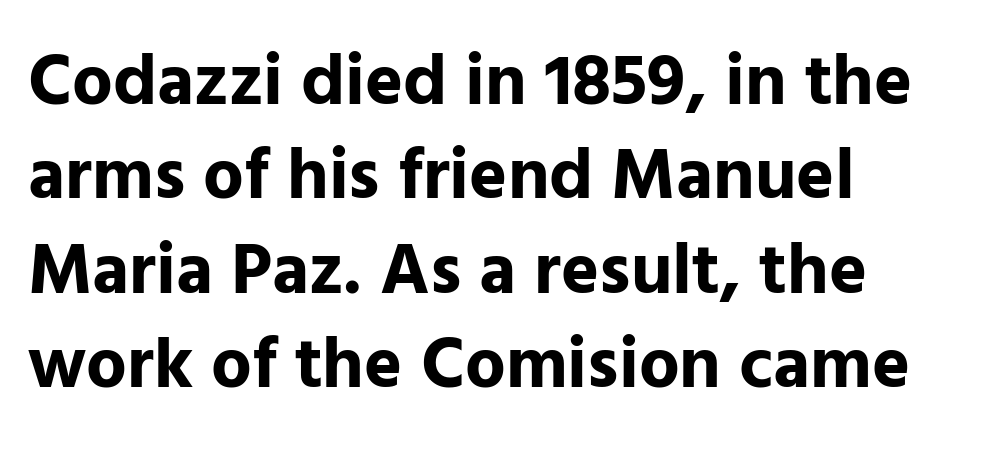
The image shows 72 px bold sans-serif type, upright; set left-aligned, normal line spacing (1.31x), normal letter spacing, not underlined; low stroke contrast and a medium x-height.
